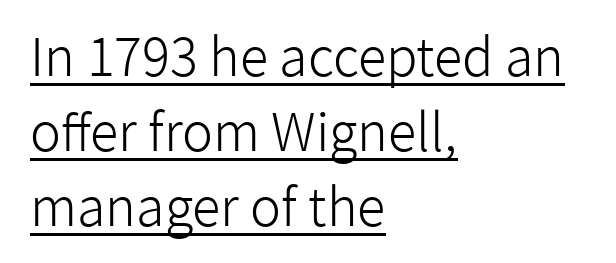
The font sits on the lighter half of the weight spectrum, regular included. Underlined type. These lines were composed using upright roman letters. This sample uses plain, unmodified letter spacing. Compared with typical paragraphs, the rows here are spaced about the same.
